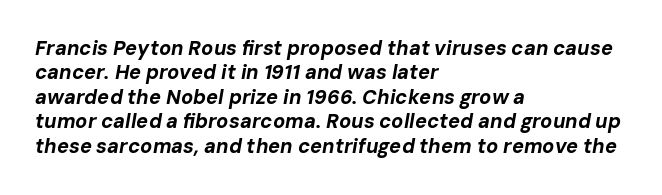
Caption: standard tracking, unaltered. Notice how the stems are inclined rather than vertical — that's the hallmark of italics. Emphasis by weight is at full strength: bold. The specimen omits any rule beneath the text block's lines.
